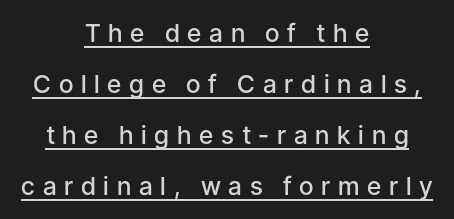
{"italic": "no", "bold": "semi", "underline": "yes", "align": "center", "line_spacing": "loose", "line_spacing_ratio": 2.04, "letter_spacing": "wide", "letter_spacing_em": 0.31, "glyph_px": 25}
